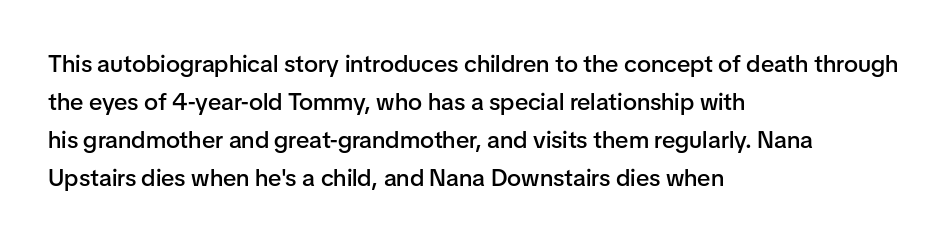
{"italic": "no", "bold": "semi", "underline": "no", "align": "left", "line_spacing": "normal", "line_spacing_ratio": 1.59, "letter_spacing": "normal", "letter_spacing_em": 0.0, "glyph_px": 24}
